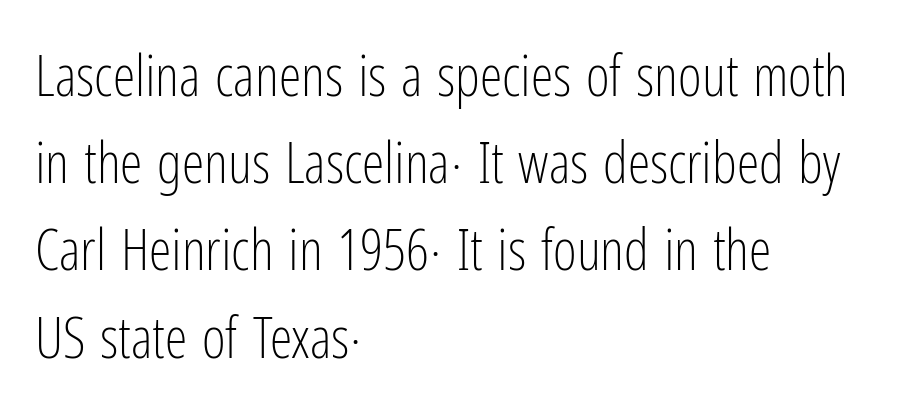
The glyphs are unaccompanied by any horizontal stroke below them. Think standard paragraph weight, or any step lighter than that. Examine the stroke ends and you'll find no serifs. This is the regular roman posture of the typeface.
